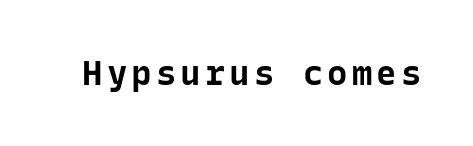
Q: Is the text bold? A: Yes.
Q: Is the text italic (slanted)? A: No, it is upright.
Q: Is the typeface a serif or a sans-serif typeface? A: Sans-serif.
Q: Is the text underlined? A: No.
Q: Width (condensed, normal, or wide)? A: Normal.
Q: Stroke contrast? A: Low.
Q: x-height? A: Medium.
Q: Monospaced? A: Yes.
